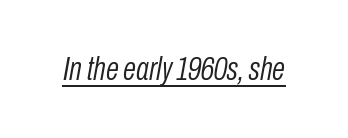
Q: Is the text bold? A: No.
Q: Is the text italic (slanted)? A: Yes, it leans right by about 10 degrees.
Q: Is the text underlined? A: Yes.
Q: Is the spacing between letters normal or unusually wide? A: Normal.
Q: Width (condensed, normal, or wide)? A: Condensed.
Q: Stroke contrast? A: Low.
Q: x-height? A: Medium.
Q: Monospaced? A: No.
